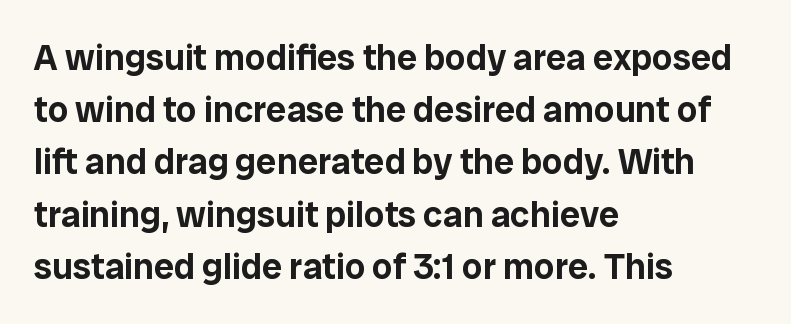
No extra tracking has been applied to these lines. These lines are composed in type without serifs. The vertical gap from one line to the next is medium. Is this a fixed-width face? No — the glyphs have proportional, varying widths. Italic: no, the glyphs are upright roman. The text block is weighted toward the left margin, trailing off unevenly rightward.
